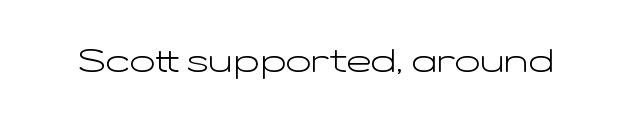
Q: Is the text bold? A: No.
Q: Is the text italic (slanted)? A: No, it is upright.
Q: Is the typeface a serif or a sans-serif typeface? A: Sans-serif.
Q: Is the text underlined? A: No.
Q: Is the spacing between letters normal or unusually wide? A: Normal.
Q: Width (condensed, normal, or wide)? A: Wide.
Q: Stroke contrast? A: Low.
Q: x-height? A: Medium.
Q: Monospaced? A: No.
